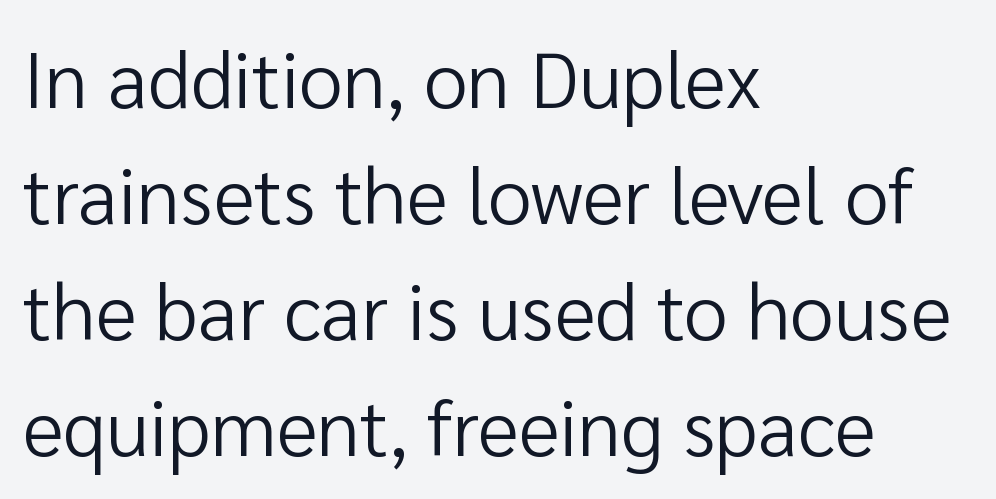
Q: Is the text bold? A: No.
Q: Is the text italic (slanted)? A: No, it is upright.
Q: Is the typeface a serif or a sans-serif typeface? A: Sans-serif.
Q: Is the text underlined? A: No.
Q: How is the paragraph aligned? A: Left-aligned.
Q: Is the spacing between letters normal or unusually wide? A: Normal.
Q: Is the spacing between lines tight, normal or loose? A: Normal.
Q: Width (condensed, normal, or wide)? A: Normal.
Q: Stroke contrast? A: Low.
Q: x-height? A: Medium.
Q: Monospaced? A: No.
